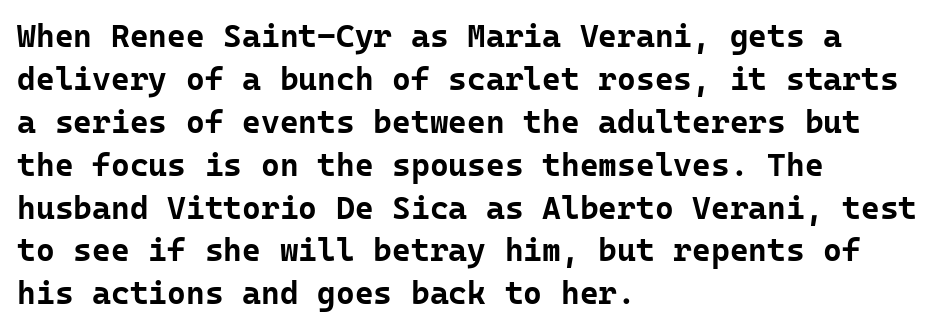
The image shows 32 px bold sans-serif type, upright, monospaced; set left-aligned, normal line spacing (1.34x), normal letter spacing, not underlined; low stroke contrast and a medium x-height.
